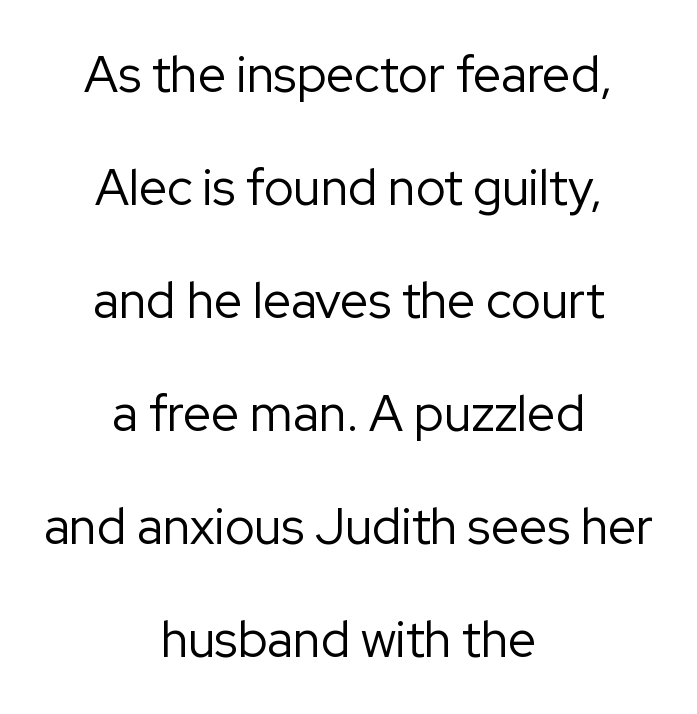
The image shows 50 px regular-weight sans-serif type, upright; set centered, loose line spacing (2.26x), normal letter spacing, not underlined; low stroke contrast and a medium x-height.
